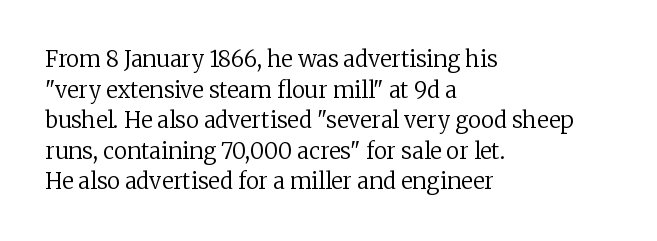
{"italic": "no", "bold": "no", "underline": "no", "align": "left", "line_spacing": "normal", "line_spacing_ratio": 1.39, "letter_spacing": "normal", "letter_spacing_em": 0.0, "glyph_px": 22}
